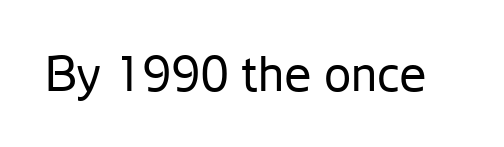
Each letter keeps its own natural width here, so spacing adapts to shape. The letters stand straight up with perfectly vertical stems. Heaviness? Minimal to ordinary, like unemphasized prose. The area under the type is left untouched. A typesetter would label this face a sans.
